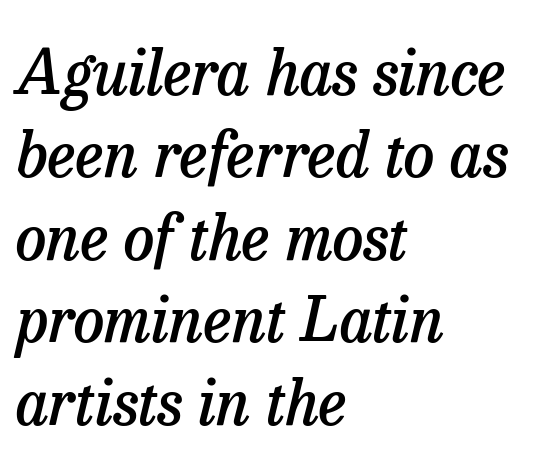
Q: Is the text bold? A: Semi-bold.
Q: Is the text italic (slanted)? A: Yes, it leans right by about 13 degrees.
Q: Is the typeface a serif or a sans-serif typeface? A: Serif.
Q: Is the text underlined? A: No.
Q: How is the paragraph aligned? A: Left-aligned.
Q: Is the spacing between letters normal or unusually wide? A: Normal.
Q: Is the spacing between lines tight, normal or loose? A: Normal.
Q: Width (condensed, normal, or wide)? A: Normal.
Q: Stroke contrast? A: Low.
Q: x-height? A: Medium.
Q: Monospaced? A: No.
